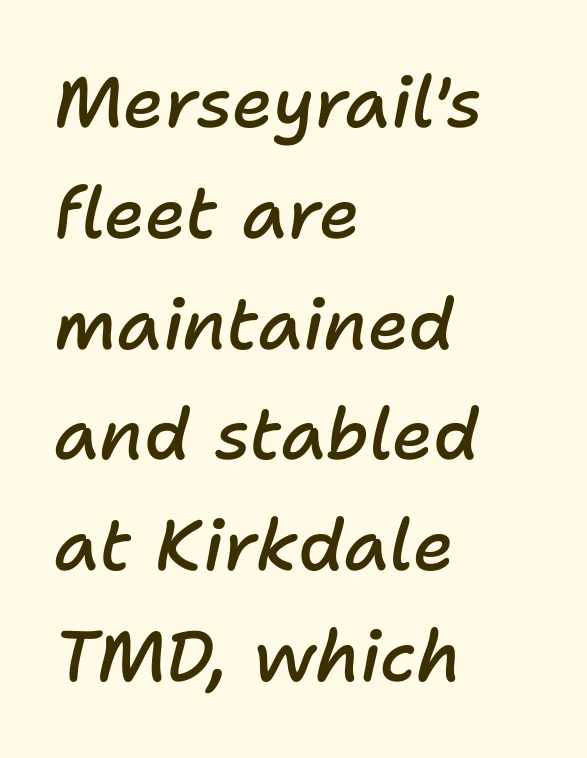
{"italic": "yes", "lean": "right", "slant_degrees": 11, "bold": "semi", "weight": "semibold", "width": "normal", "stroke_contrast": "low", "x_height": "medium", "monospaced": "no", "underline": "no", "align": "left", "line_spacing": "normal", "line_spacing_ratio": 1.56, "letter_spacing": "normal", "letter_spacing_em": 0.0, "glyph_px": 71}
